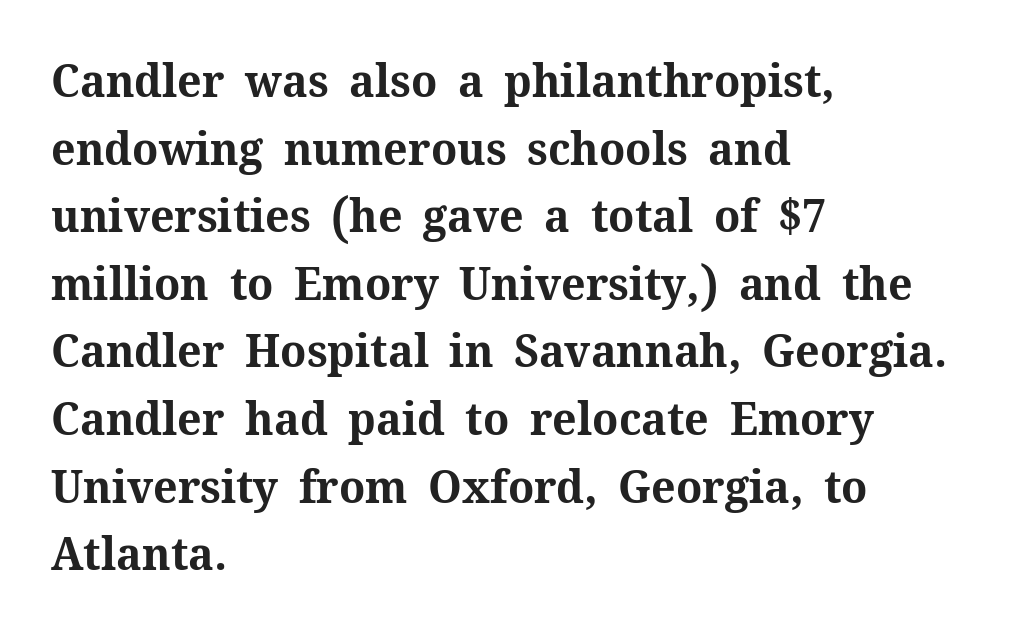
Q: Is the text bold? A: Yes.
Q: Is the text italic (slanted)? A: No, it is upright.
Q: Is the typeface a serif or a sans-serif typeface? A: Serif.
Q: Is the text underlined? A: No.
Q: How is the paragraph aligned? A: Left-aligned.
Q: Is the spacing between letters normal or unusually wide? A: Normal.
Q: Is the spacing between lines tight, normal or loose? A: Normal.
Q: Width (condensed, normal, or wide)? A: Normal.
Q: Stroke contrast? A: Medium.
Q: x-height? A: Medium.
Q: Monospaced? A: No.
